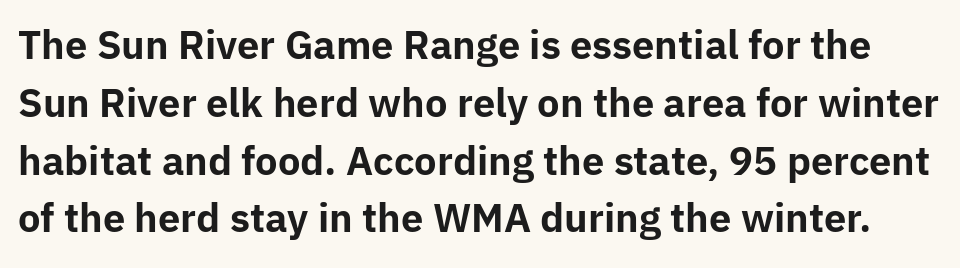
{"serif": "no", "italic": "no", "bold": "yes", "weight": "bold", "width": "normal", "stroke_contrast": "low", "x_height": "medium", "monospaced": "no", "underline": "no", "line_spacing": "normal", "line_spacing_ratio": 1.52, "letter_spacing": "normal", "letter_spacing_em": 0.0, "glyph_px": 38}
